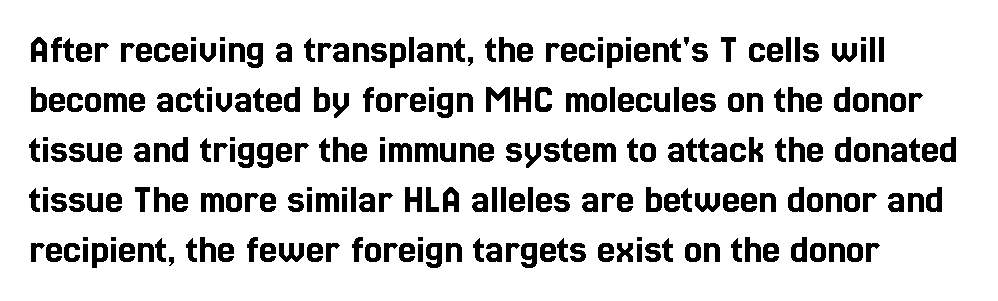
The image shows 41 px condensed type, upright; set line spacing 1.22x, normal letter spacing, not underlined; a medium x-height.
